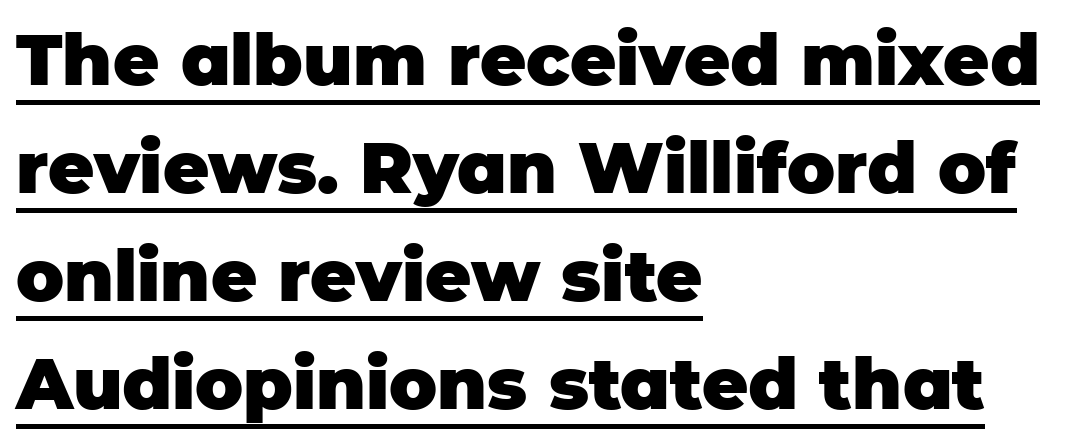
The image shows 71 px heavy sans-serif type, upright; set left-aligned, normal line spacing (1.52x), normal letter spacing, underlined; low stroke contrast and a large x-height.
